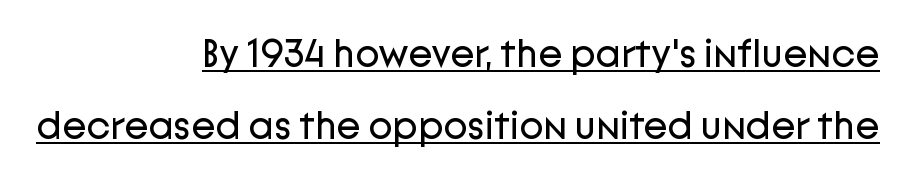
The letters carry no serifs — their stems end cleanly without finishing strokes. Is there an underline? Yes — a line sits under the letters. Note the varied advance widths — an 'i' is clearly narrower than an 'm'. Teacher's note: observe the even right margin — that is flush-right alignment.
